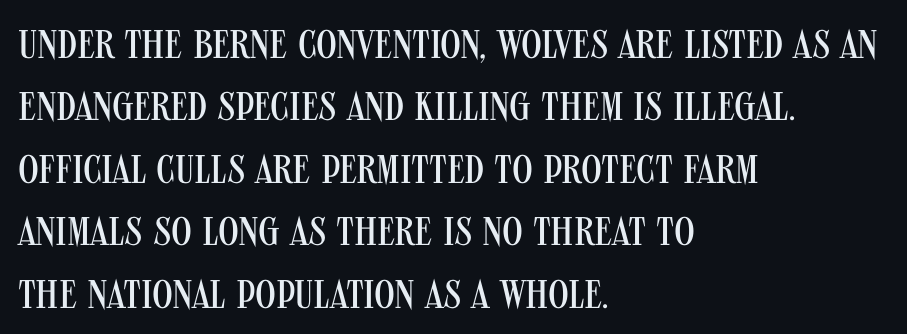
Q: Is the text bold? A: No.
Q: Is the text italic (slanted)? A: No, it is upright.
Q: Is the typeface a serif or a sans-serif typeface? A: Sans-serif.
Q: Is the text underlined? A: No.
Q: How is the paragraph aligned? A: Left-aligned.
Q: Is the spacing between letters normal or unusually wide? A: Normal.
Q: Is the spacing between lines tight, normal or loose? A: Normal.
Q: Width (condensed, normal, or wide)? A: Condensed.
Q: Stroke contrast? A: Medium.
Q: x-height? A: Large.
Q: Monospaced? A: No.
